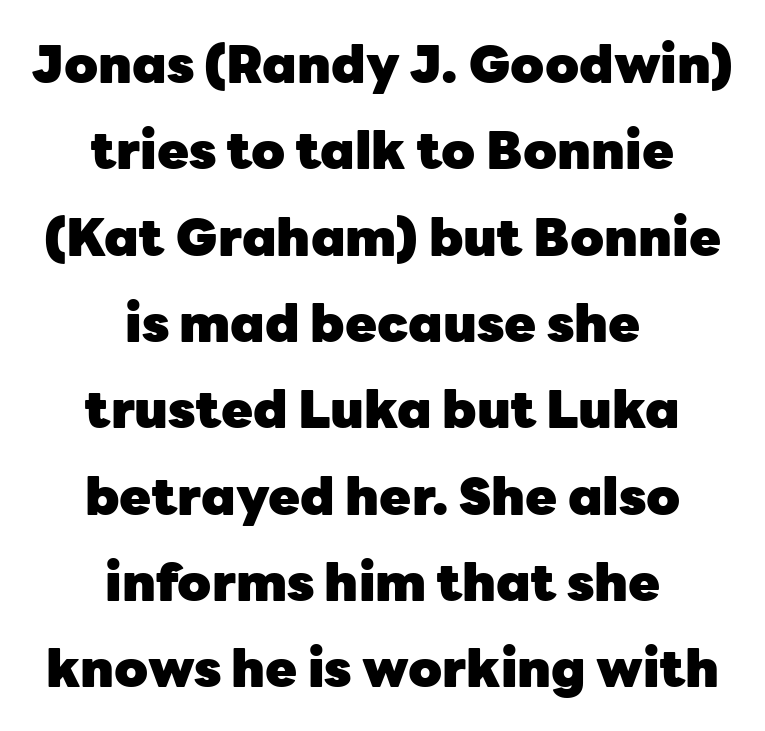
Glance below the letters and you will spot only blank space. Each line is balanced around a shared central axis. No italicization has been applied; the sample stays upright. Proportional: the letters do not fall into vertical columns. The strokes are fattened all the way to bold.
